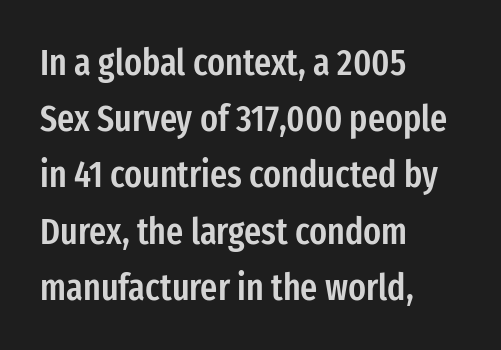
The image shows 37 px semibold, condensed sans-serif type, upright; set left-aligned, normal line spacing (1.52x), normal letter spacing, not underlined; low stroke contrast and a medium x-height.
